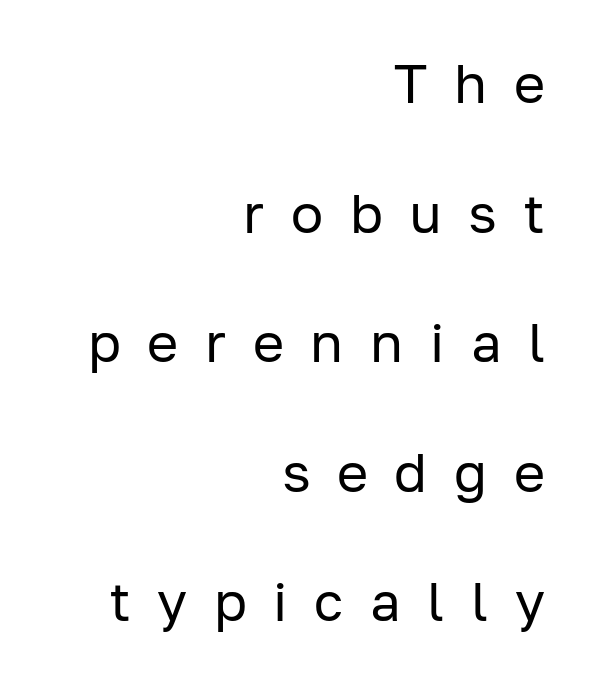
{"serif": "no", "italic": "no", "bold": "no", "weight": "regular", "width": "normal", "stroke_contrast": "low", "x_height": "medium", "monospaced": "no", "underline": "no", "align": "right", "line_spacing": "loose", "line_spacing_ratio": 2.4, "letter_spacing": "wide", "letter_spacing_em": 0.49, "glyph_px": 54}
